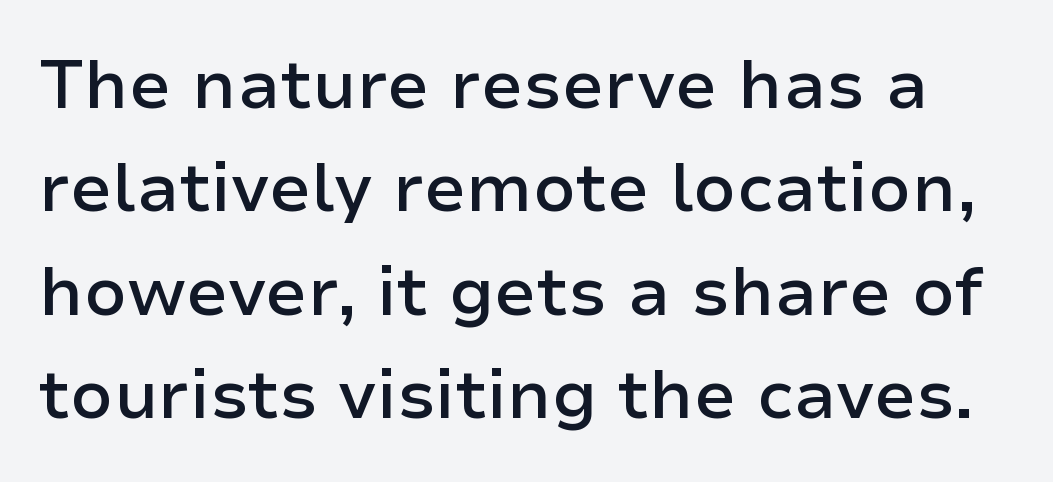
Q: Is the text bold? A: Semi-bold.
Q: Is the text italic (slanted)? A: No, it is upright.
Q: Is the typeface a serif or a sans-serif typeface? A: Sans-serif.
Q: Is the text underlined? A: No.
Q: Is the spacing between letters normal or unusually wide? A: Normal.
Q: Is the spacing between lines tight, normal or loose? A: Normal.
Q: Width (condensed, normal, or wide)? A: Normal.
Q: Stroke contrast? A: Low.
Q: x-height? A: Medium.
Q: Monospaced? A: No.
